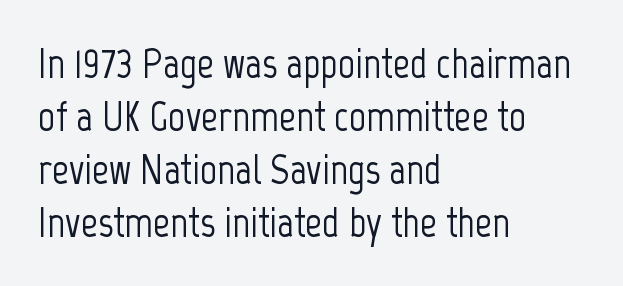
{"serif": "no", "italic": "no", "width": "condensed", "stroke_contrast": "low", "x_height": "medium", "monospaced": "no", "underline": "no", "align": "left", "line_spacing": "normal", "line_spacing_ratio": 1.26, "letter_spacing": "normal", "letter_spacing_em": 0.0, "glyph_px": 42}
